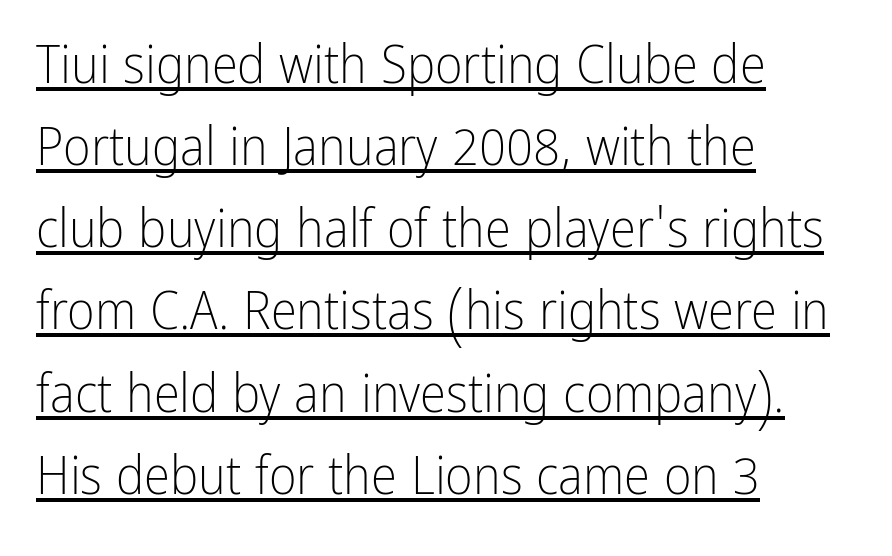
{"serif": "no", "italic": "no", "bold": "no", "weight": "light", "width": "condensed", "stroke_contrast": "low", "x_height": "medium", "monospaced": "no", "underline": "yes", "align": "left", "line_spacing": "normal", "line_spacing_ratio": 1.55, "letter_spacing": "normal", "letter_spacing_em": 0.0, "glyph_px": 53}
